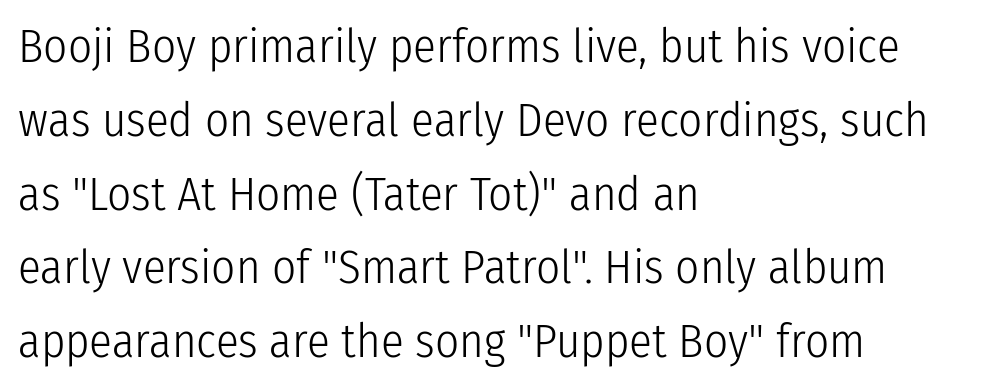
These lines are composed in type without serifs. Varying glyph widths throughout — classic text-font behaviour. In terms of posture, this sample is upright. Inter-character spacing is left at the font's built-in metrics.
